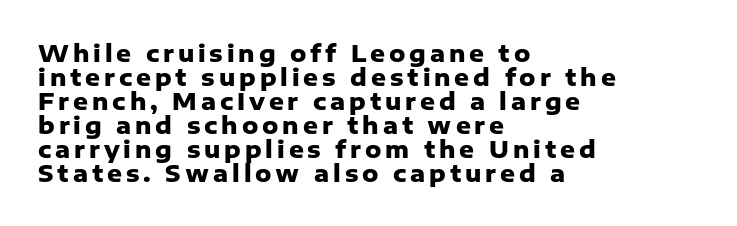
Q: Is the text bold? A: Yes.
Q: Is the text italic (slanted)? A: No, it is upright.
Q: Is the text underlined? A: No.
Q: How is the paragraph aligned? A: Left-aligned.
Q: Is the spacing between lines tight, normal or loose? A: Tight.
